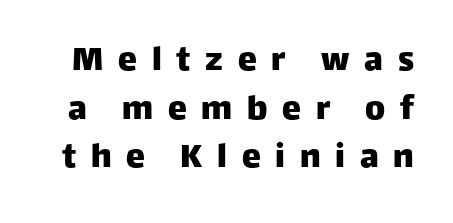
{"serif": "no", "italic": "no", "width": "normal", "stroke_contrast": "low", "x_height": "large", "monospaced": "no", "underline": "no", "line_spacing": "normal", "line_spacing_ratio": 1.28, "letter_spacing": "wide", "letter_spacing_em": 0.39, "glyph_px": 38}
